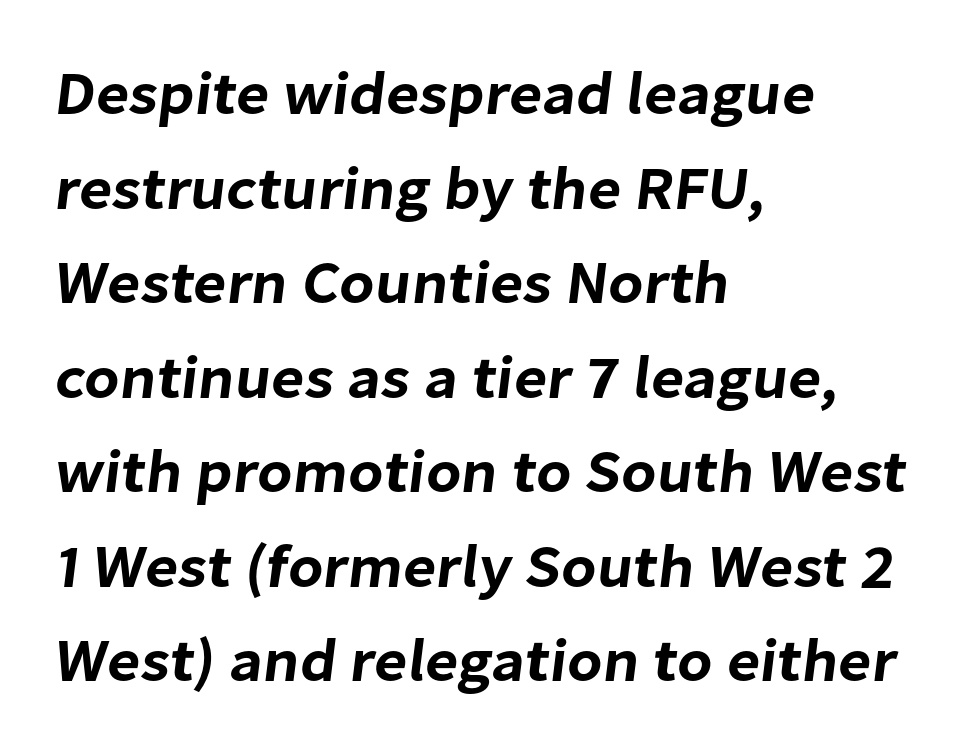
{"serif": "no", "width": "normal", "stroke_contrast": "low", "x_height": "medium", "monospaced": "no", "underline": "no", "align": "left", "line_spacing": "normal", "line_spacing_ratio": 1.55, "letter_spacing": "normal", "letter_spacing_em": 0.0, "glyph_px": 61}
